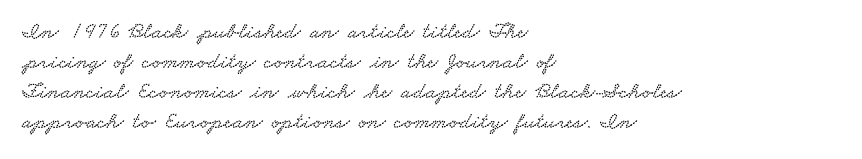
Interline gaps are of average width in this sample. Underlining? Definitely not there. Short note: letters normally spaced. Where is the straight margin? On the left.
